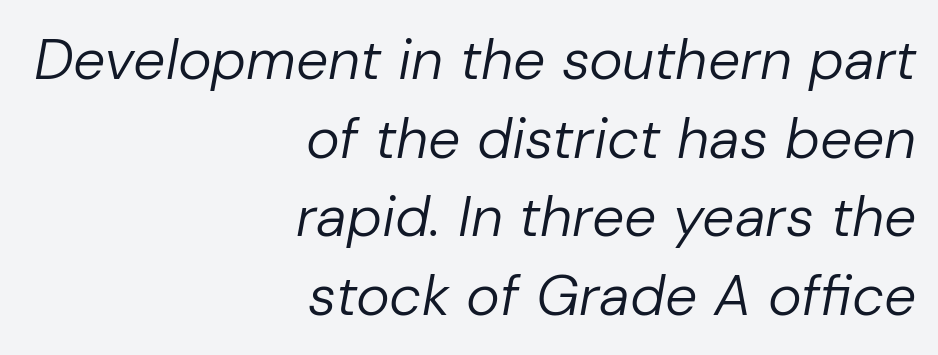
{"italic": "yes", "lean": "right", "slant_degrees": 10, "bold": "no", "weight": "regular", "width": "normal", "stroke_contrast": "low", "x_height": "medium", "monospaced": "no", "underline": "no", "align": "right", "line_spacing": "normal", "line_spacing_ratio": 1.38, "letter_spacing": "normal", "letter_spacing_em": 0.0, "glyph_px": 57}
